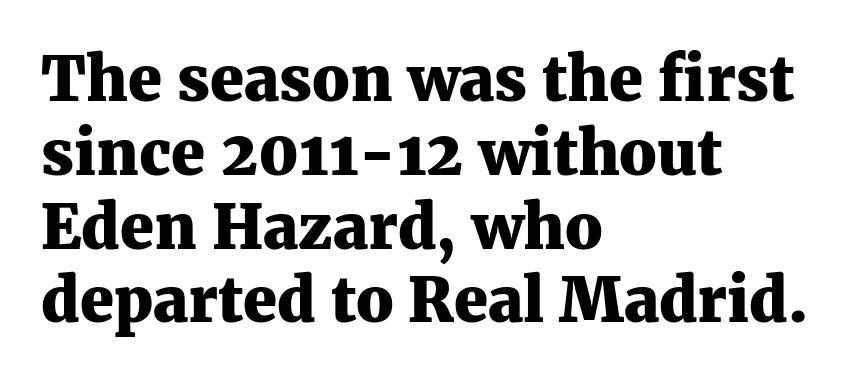
The image shows 61 px heavy serif type, upright; set left-aligned, line spacing 1.21x, normal letter spacing, not underlined; medium stroke contrast and a medium x-height.
